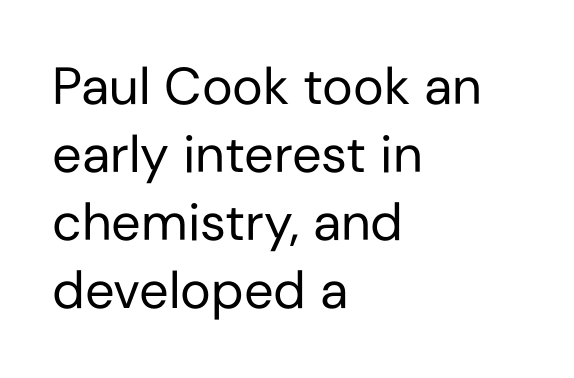
Q: Is the text bold? A: No.
Q: Is the text italic (slanted)? A: No, it is upright.
Q: Is the typeface a serif or a sans-serif typeface? A: Sans-serif.
Q: Is the text underlined? A: No.
Q: How is the paragraph aligned? A: Left-aligned.
Q: Is the spacing between letters normal or unusually wide? A: Normal.
Q: Is the spacing between lines tight, normal or loose? A: Normal.
Q: Width (condensed, normal, or wide)? A: Normal.
Q: Stroke contrast? A: Low.
Q: x-height? A: Medium.
Q: Monospaced? A: No.
